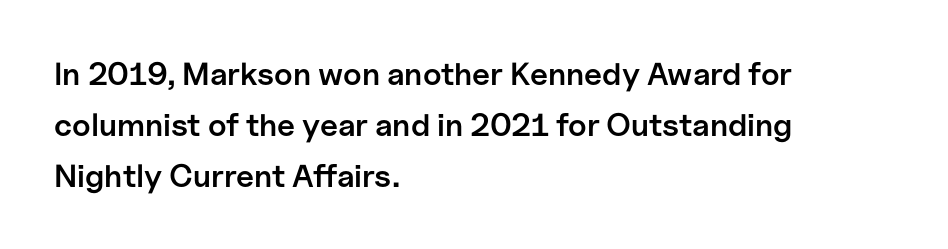
The image shows 32 px semibold sans-serif type, upright; set left-aligned, normal line spacing (1.59x), normal letter spacing, not underlined; low stroke contrast and a medium x-height.
